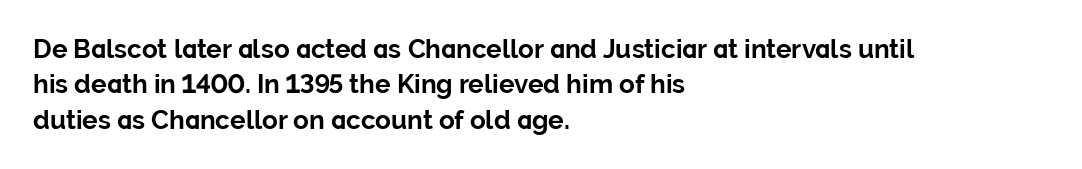
Q: Is the text bold? A: Yes.
Q: Is the text italic (slanted)? A: No, it is upright.
Q: Is the text underlined? A: No.
Q: How is the paragraph aligned? A: Left-aligned.
Q: Is the spacing between letters normal or unusually wide? A: Normal.
Q: Is the spacing between lines tight, normal or loose? A: Normal.
